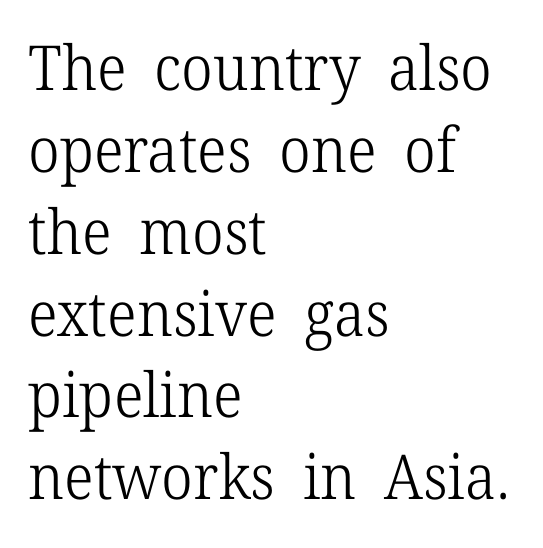
{"serif": "yes", "italic": "no", "bold": "no", "weight": "light", "width": "normal", "stroke_contrast": "low", "x_height": "medium", "monospaced": "no", "underline": "no", "align": "left", "line_spacing": "normal", "line_spacing_ratio": 1.32, "letter_spacing": "normal", "letter_spacing_em": 0.0, "glyph_px": 62}
